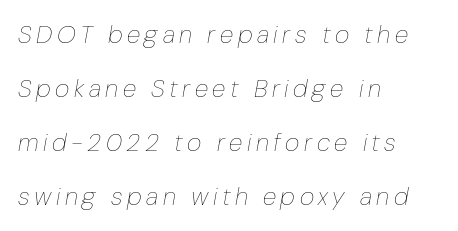
{"italic": "yes", "lean": "right", "slant_degrees": 10, "bold": "no", "underline": "no", "align": "left", "line_spacing": "loose", "line_spacing_ratio": 2.16, "glyph_px": 25}
